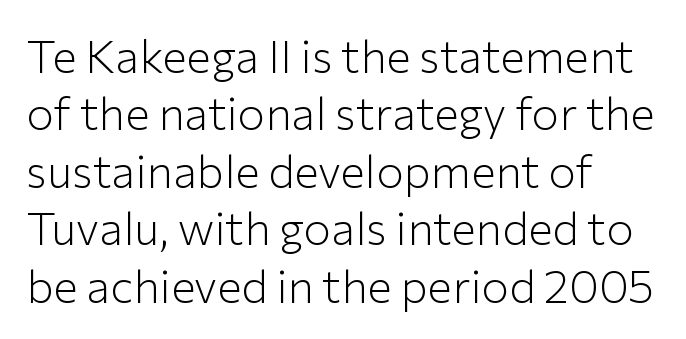
Q: Is the text bold? A: No.
Q: Is the text italic (slanted)? A: No, it is upright.
Q: Is the typeface a serif or a sans-serif typeface? A: Sans-serif.
Q: Is the text underlined? A: No.
Q: How is the paragraph aligned? A: Left-aligned.
Q: Is the spacing between letters normal or unusually wide? A: Normal.
Q: Is the spacing between lines tight, normal or loose? A: Normal.
Q: Width (condensed, normal, or wide)? A: Normal.
Q: Stroke contrast? A: Low.
Q: x-height? A: Medium.
Q: Monospaced? A: No.
